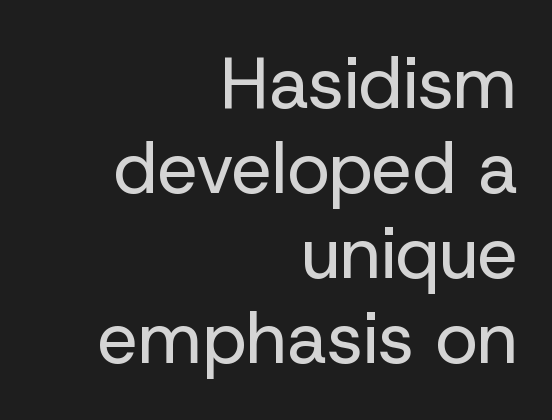
Q: Is the text bold? A: No.
Q: Is the text italic (slanted)? A: No, it is upright.
Q: Is the typeface a serif or a sans-serif typeface? A: Sans-serif.
Q: Is the text underlined? A: No.
Q: How is the paragraph aligned? A: Right-aligned.
Q: Is the spacing between letters normal or unusually wide? A: Normal.
Q: Width (condensed, normal, or wide)? A: Normal.
Q: Stroke contrast? A: Low.
Q: x-height? A: Medium.
Q: Monospaced? A: No.
